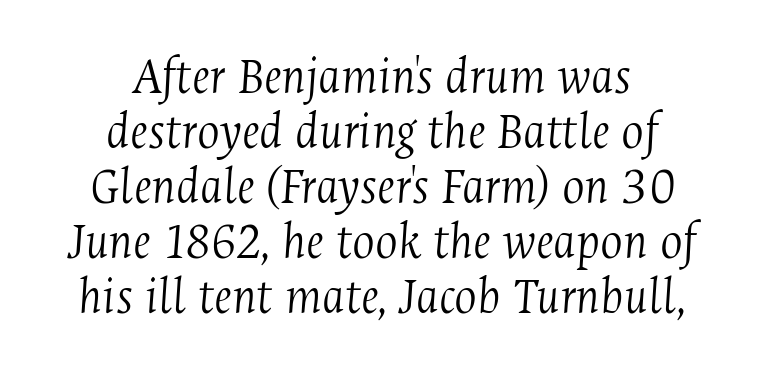
Each stroke keeps to a modest, everyday thickness or less. Unmarked baselines from the first word to the last. The block of text is dense from top to bottom, with scant space between rows. This sample has the flowing, uneven cadence of proportional lettering. Which margin do the lines hug? Neither — every line sits in the middle.
